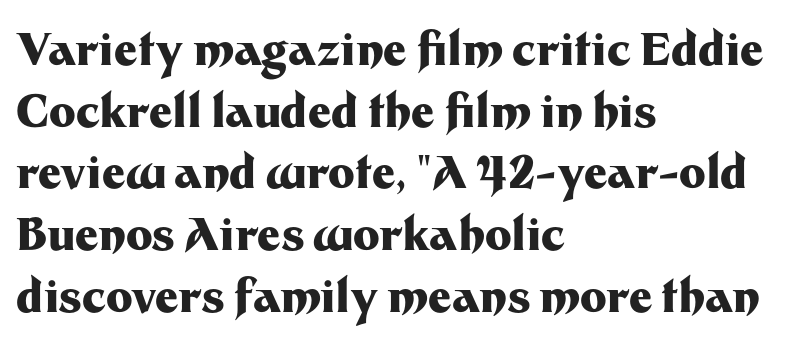
{"serif": "no", "italic": "no", "bold": "yes", "weight": "heavy", "width": "normal", "stroke_contrast": "medium", "x_height": "medium", "monospaced": "no", "underline": "no", "align": "left", "line_spacing": "normal", "line_spacing_ratio": 1.37, "letter_spacing": "normal", "letter_spacing_em": 0.0, "glyph_px": 45}
